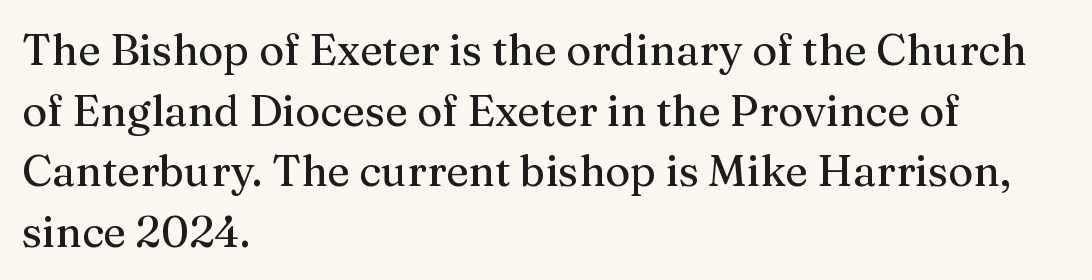
{"serif": "yes", "italic": "no", "width": "normal", "stroke_contrast": "medium", "x_height": "medium", "monospaced": "no", "underline": "no", "align": "left", "line_spacing": "normal", "line_spacing_ratio": 1.41, "letter_spacing": "normal", "letter_spacing_em": 0.0, "glyph_px": 43}
